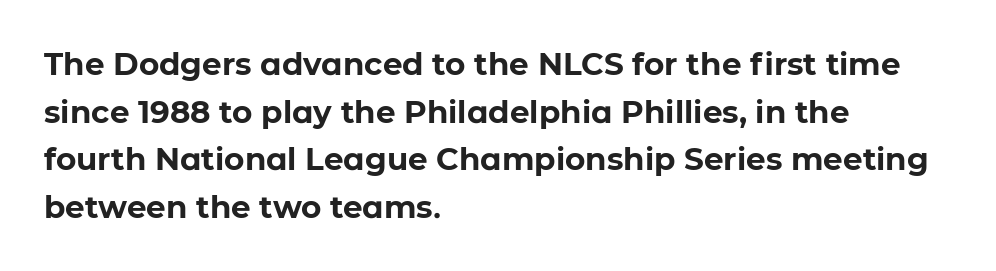
{"serif": "no", "italic": "no", "bold": "yes", "weight": "bold", "width": "normal", "stroke_contrast": "low", "x_height": "medium", "monospaced": "no", "underline": "no", "align": "left", "line_spacing": "normal", "line_spacing_ratio": 1.54, "letter_spacing": "normal", "letter_spacing_em": 0.0, "glyph_px": 31}
